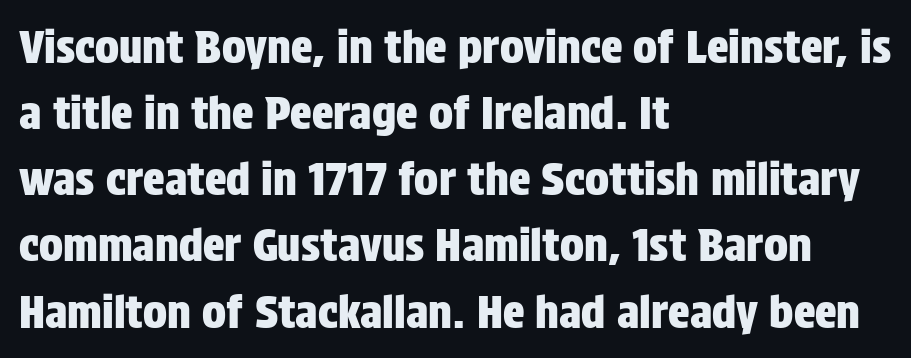
Q: Is the text italic (slanted)? A: No, it is upright.
Q: Is the typeface a serif or a sans-serif typeface? A: Sans-serif.
Q: Is the text underlined? A: No.
Q: How is the paragraph aligned? A: Left-aligned.
Q: Is the spacing between letters normal or unusually wide? A: Normal.
Q: Is the spacing between lines tight, normal or loose? A: Normal.
Q: Width (condensed, normal, or wide)? A: Condensed.
Q: Stroke contrast? A: Low.
Q: x-height? A: Large.
Q: Monospaced? A: No.
